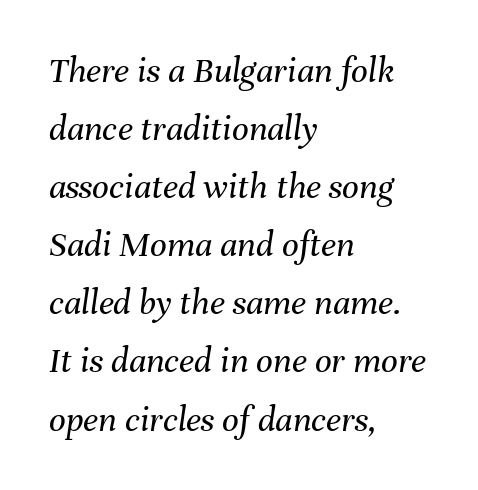
The image shows 37 px regular-weight type, italic (leaning right); set left-aligned, normal line spacing (1.57x), normal letter spacing, not underlined; medium stroke contrast and a medium x-height.
